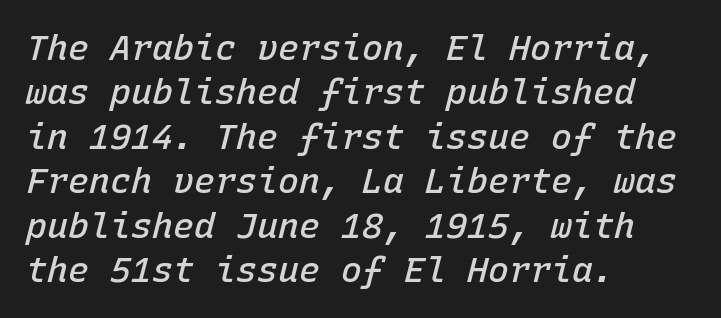
Q: Is the text bold? A: Semi-bold.
Q: Is the text italic (slanted)? A: Yes, it leans right by about 15 degrees.
Q: Is the text underlined? A: No.
Q: How is the paragraph aligned? A: Left-aligned.
Q: Is the spacing between letters normal or unusually wide? A: Normal.
Q: Is the spacing between lines tight, normal or loose? A: Normal.
Q: Width (condensed, normal, or wide)? A: Normal.
Q: Stroke contrast? A: Low.
Q: x-height? A: Medium.
Q: Monospaced? A: Yes.
